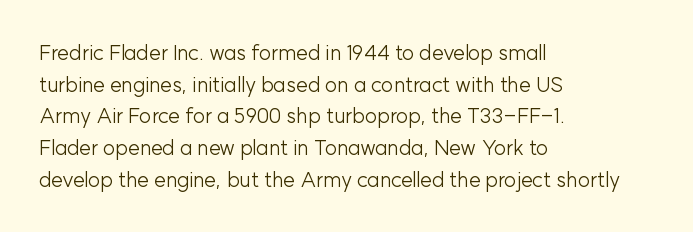
{"italic": "no", "bold": "no", "underline": "no", "align": "left", "line_spacing": "normal", "line_spacing_ratio": 1.51, "letter_spacing": "normal", "letter_spacing_em": 0.0, "glyph_px": 21}
